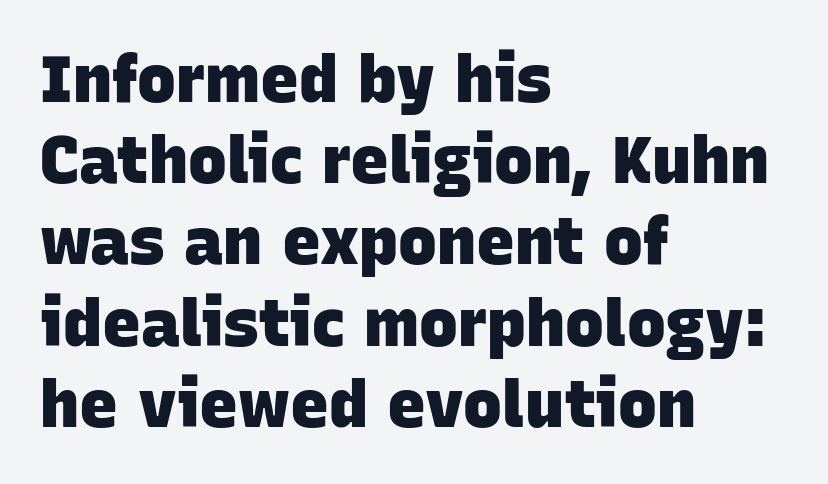
Q: Is the text bold? A: Yes.
Q: Is the typeface a serif or a sans-serif typeface? A: Sans-serif.
Q: Is the text underlined? A: No.
Q: How is the paragraph aligned? A: Left-aligned.
Q: Is the spacing between letters normal or unusually wide? A: Normal.
Q: Is the spacing between lines tight, normal or loose? A: Normal.
Q: Width (condensed, normal, or wide)? A: Normal.
Q: Stroke contrast? A: Low.
Q: x-height? A: Large.
Q: Monospaced? A: No.
